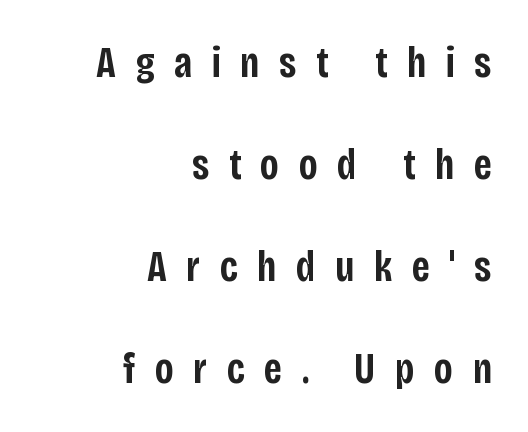
{"serif": "no", "italic": "no", "bold": "semi", "weight": "semibold", "width": "condensed", "stroke_contrast": "low", "x_height": "large", "monospaced": "no", "underline": "no", "align": "right", "line_spacing": "loose", "line_spacing_ratio": 2.32, "letter_spacing": "wide", "letter_spacing_em": 0.44, "glyph_px": 44}
